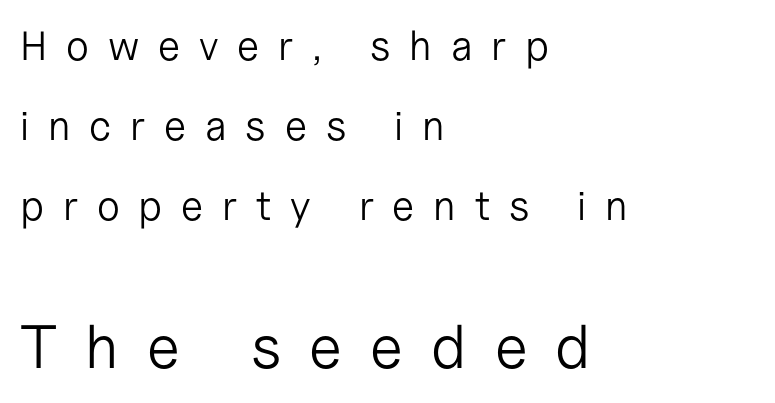
Q: Is the text bold? A: No.
Q: Is the text italic (slanted)? A: No, it is upright.
Q: Is the typeface a serif or a sans-serif typeface? A: Sans-serif.
Q: Is the text underlined? A: No.
Q: How is the paragraph aligned? A: Left-aligned.
Q: Is the spacing between letters normal or unusually wide? A: Unusually wide.
Q: Is the spacing between lines tight, normal or loose? A: Loose.
Q: Which block of text is set in a larger size, the first (top) or the second (bottom)? A: The second (bottom) one.
Q: Width (condensed, normal, or wide)? A: Normal.
Q: Stroke contrast? A: Low.
Q: x-height? A: Medium.
Q: Monospaced? A: No.
